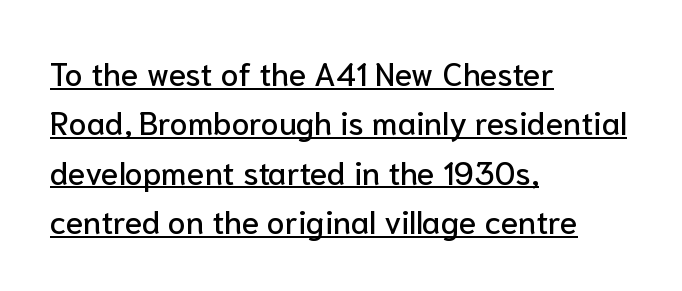
Q: Is the text italic (slanted)? A: No, it is upright.
Q: Is the typeface a serif or a sans-serif typeface? A: Sans-serif.
Q: Is the text underlined? A: Yes.
Q: How is the paragraph aligned? A: Left-aligned.
Q: Is the spacing between letters normal or unusually wide? A: Normal.
Q: Is the spacing between lines tight, normal or loose? A: Normal.
Q: Width (condensed, normal, or wide)? A: Normal.
Q: Stroke contrast? A: Low.
Q: x-height? A: Medium.
Q: Monospaced? A: No.
